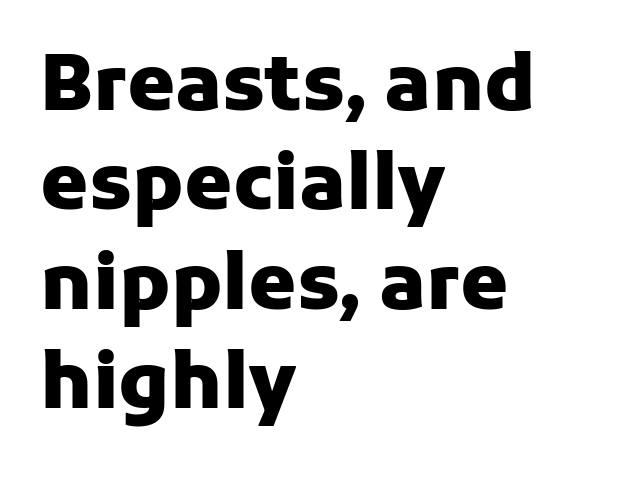
Q: Is the text bold? A: Yes.
Q: Is the text italic (slanted)? A: No, it is upright.
Q: Is the typeface a serif or a sans-serif typeface? A: Sans-serif.
Q: Is the text underlined? A: No.
Q: How is the paragraph aligned? A: Left-aligned.
Q: Is the spacing between letters normal or unusually wide? A: Normal.
Q: Is the spacing between lines tight, normal or loose? A: Normal.
Q: Width (condensed, normal, or wide)? A: Normal.
Q: Stroke contrast? A: Low.
Q: x-height? A: Medium.
Q: Monospaced? A: No.
